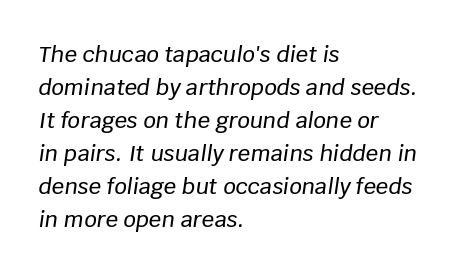
Q: Is the text italic (slanted)? A: Yes, it leans right by about 8 degrees.
Q: Is the text underlined? A: No.
Q: How is the paragraph aligned? A: Left-aligned.
Q: Is the spacing between letters normal or unusually wide? A: Normal.
Q: Is the spacing between lines tight, normal or loose? A: Normal.
